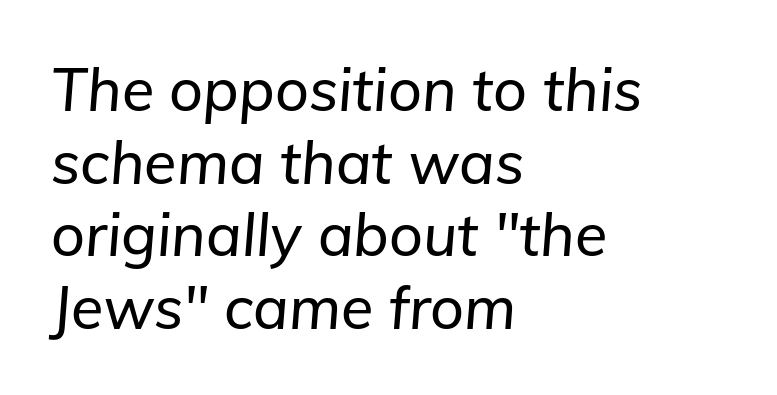
The image shows 59 px text type, italic (leaning right); set left-aligned, line spacing 1.23x, normal letter spacing, not underlined; low stroke contrast and a medium x-height.
